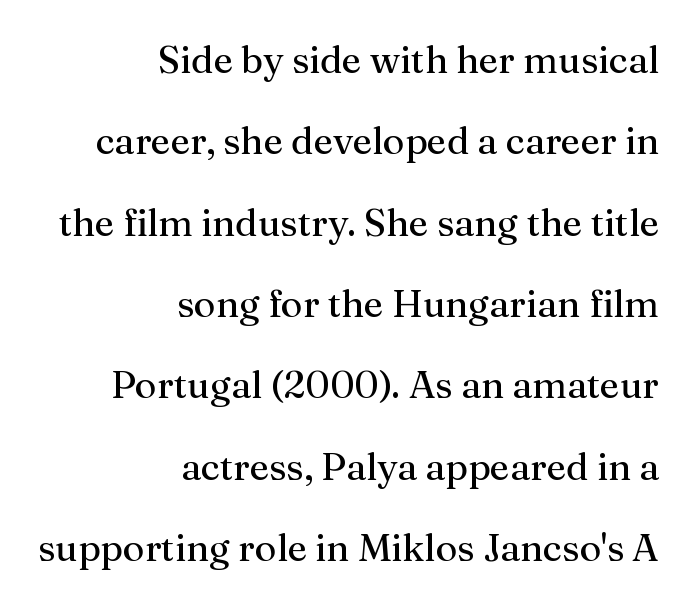
The image shows 38 px regular-weight serif type, upright; set right-aligned, loose line spacing (2.14x), normal letter spacing, not underlined; medium stroke contrast and a medium x-height.
